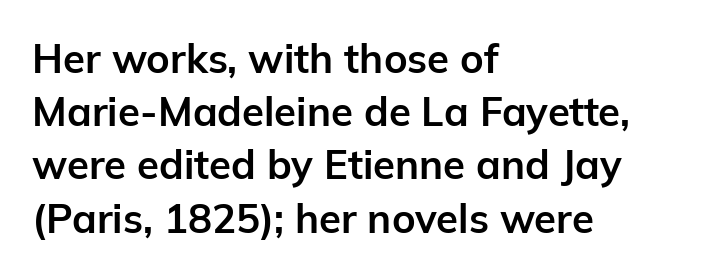
The image shows 40 px bold sans-serif type, upright; set left-aligned, normal line spacing (1.33x), normal letter spacing, not underlined; low stroke contrast and a medium x-height.
